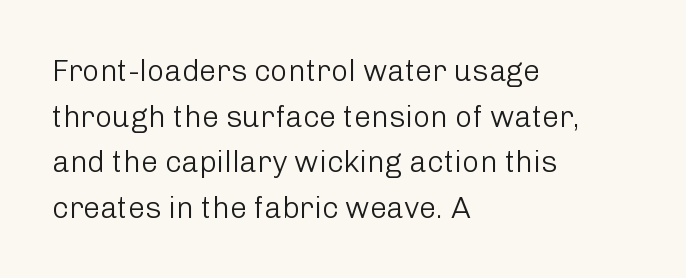
How are the letters spaced? Ordinarily, with no added tracking. Decoration check: the copy has no underline. In terms of leading, this rendering sits right in the middle. The weight would be labelled regular, book, light, or lighter still. The font family rendered here belongs to the sans-serif group. It's the straight-up-and-down kind of type.
